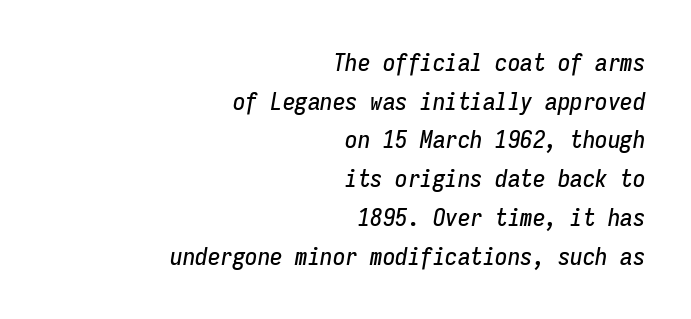
Q: Is the text italic (slanted)? A: Yes, it leans right by about 9 degrees.
Q: Is the text underlined? A: No.
Q: How is the paragraph aligned? A: Right-aligned.
Q: Is the spacing between letters normal or unusually wide? A: Normal.
Q: Is the spacing between lines tight, normal or loose? A: Normal.
